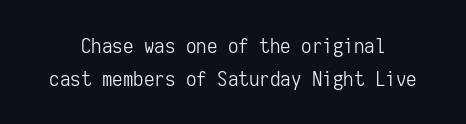
Q: Is the text bold? A: No.
Q: Is the text italic (slanted)? A: No, it is upright.
Q: Is the text underlined? A: No.
Q: Is the spacing between letters normal or unusually wide? A: Normal.
Q: Is the spacing between lines tight, normal or loose? A: Normal.
